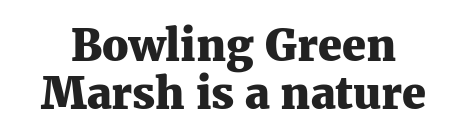
The image shows 43 px heavy serif type, upright; set tight line spacing (1.12x), normal letter spacing, not underlined; medium stroke contrast and a medium x-height.
